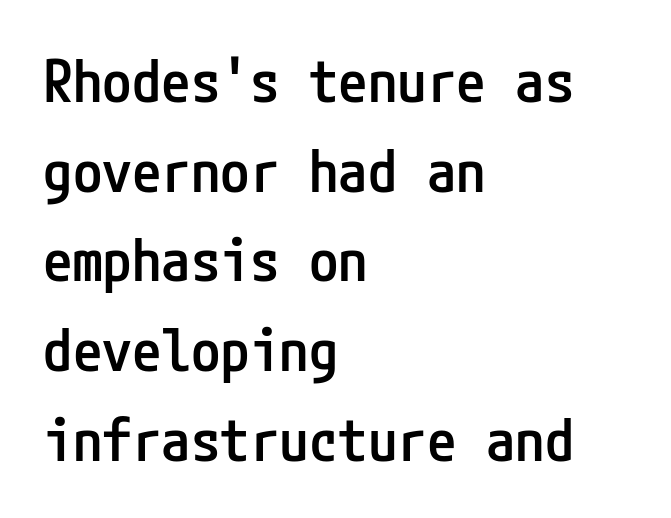
{"serif": "no", "italic": "no", "bold": "semi", "weight": "semibold", "width": "condensed", "stroke_contrast": "low", "x_height": "medium", "underline": "no", "align": "left", "line_spacing": "normal", "line_spacing_ratio": 1.52, "letter_spacing": "normal", "letter_spacing_em": 0.0, "glyph_px": 59}
